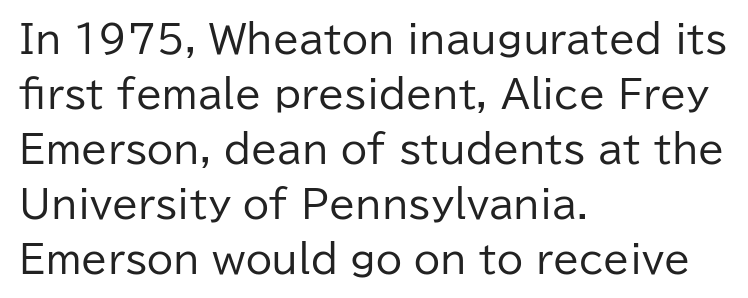
Observe the ordinary spacing: letters are neighbours, not strangers. The paragraph shown leans on its left margin. Is there any slant? The stems are plumb. I'd call this a sans setting — the letters go barefoot.
